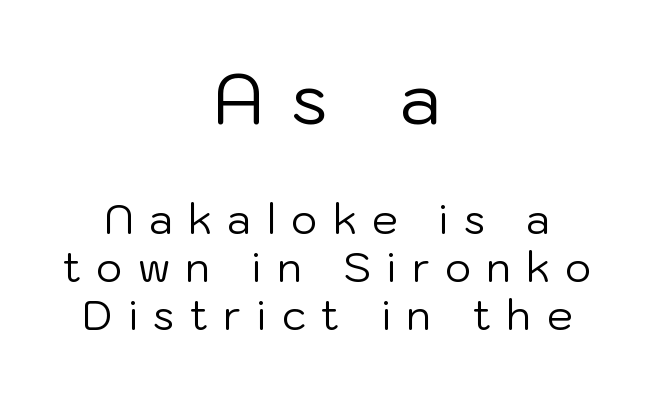
{"serif": "no", "italic": "no", "bold": "no", "weight": "regular", "width": "normal", "stroke_contrast": "low", "x_height": "medium", "monospaced": "no", "underline": "no", "align": "center", "line_spacing_ratio": 1.18, "letter_spacing": "wide", "letter_spacing_em": 0.37, "larger_block": "first", "size_ratio": 1.73, "glyph_px": 71}
